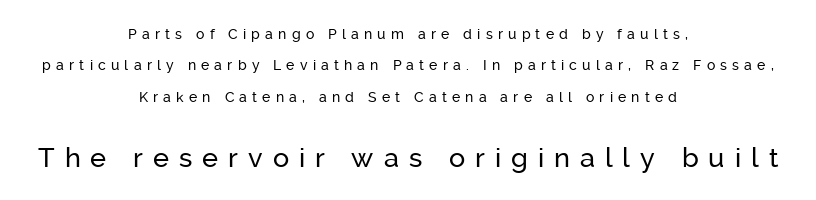
{"italic": "no", "underline": "no", "align": "center", "line_spacing": "loose", "line_spacing_ratio": 2.25, "letter_spacing": "wide", "letter_spacing_em": 0.37, "larger_block": "second", "size_ratio": 1.93, "glyph_px": 27}
